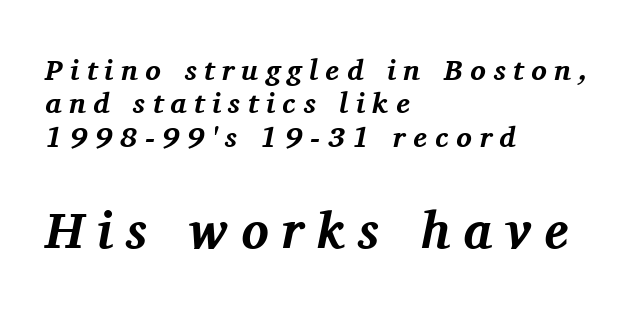
This sample uses expanded letter spacing, leaving extra air between glyphs. This rendering uses left alignment, leaving the right contour irregular. Spacing verdict: proportional, widths tailored to each character. What's the leading like? Squeezed, with rows nearly overlapping.
